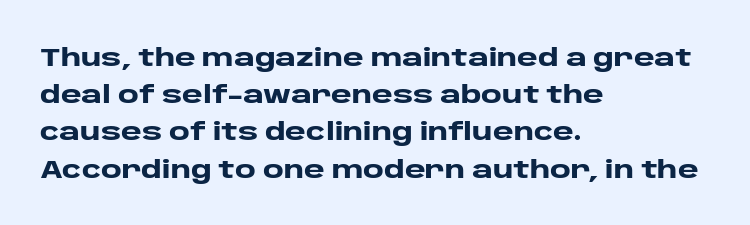
Q: Is the text bold? A: Yes.
Q: Is the text italic (slanted)? A: No, it is upright.
Q: Is the text underlined? A: No.
Q: How is the paragraph aligned? A: Left-aligned.
Q: Is the spacing between letters normal or unusually wide? A: Normal.
Q: Is the spacing between lines tight, normal or loose? A: Normal.
